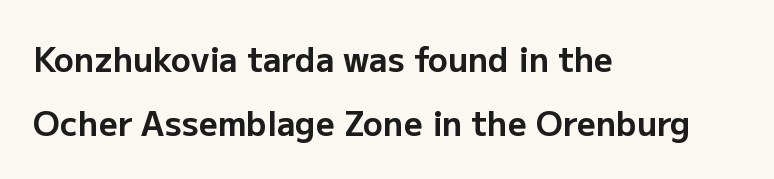
Q: Is the text bold? A: Yes.
Q: Is the text italic (slanted)? A: No, it is upright.
Q: Is the typeface a serif or a sans-serif typeface? A: Sans-serif.
Q: Is the text underlined? A: No.
Q: How is the paragraph aligned? A: Left-aligned.
Q: Is the spacing between letters normal or unusually wide? A: Normal.
Q: Is the spacing between lines tight, normal or loose? A: Loose.
Q: Width (condensed, normal, or wide)? A: Normal.
Q: Stroke contrast? A: Low.
Q: x-height? A: Medium.
Q: Monospaced? A: No.
